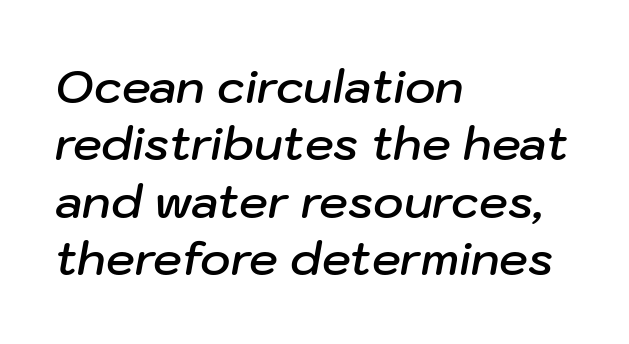
Quick note: interline space is typical. Looks like regular typesetting: each glyph gets only the width it needs. Line starts are locked; line ends wander. Does the weight exceed regular? Yes, but only to semibold. Check under the words: just untouched page. The text carries the slant typical of an italic or oblique font.
